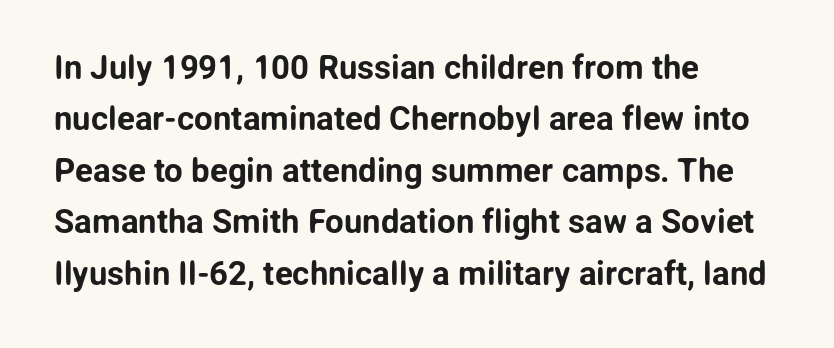
Q: Is the text italic (slanted)? A: No, it is upright.
Q: Is the typeface a serif or a sans-serif typeface? A: Sans-serif.
Q: Is the text underlined? A: No.
Q: How is the paragraph aligned? A: Left-aligned.
Q: Is the spacing between letters normal or unusually wide? A: Normal.
Q: Is the spacing between lines tight, normal or loose? A: Normal.
Q: Width (condensed, normal, or wide)? A: Normal.
Q: Stroke contrast? A: Low.
Q: x-height? A: Medium.
Q: Monospaced? A: No.
